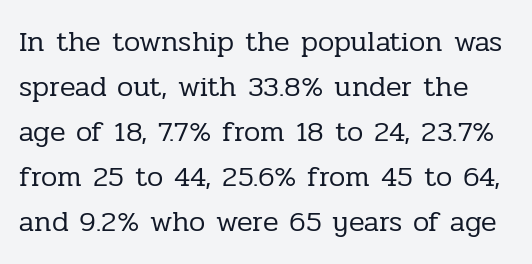
No extra tracking has been applied to these lines. Unmarked baselines from the first word to the last. This sample has the flowing, uneven cadence of proportional lettering. Rows of type keep a routine distance in the vertical direction. Typographically, this falls in the serif category.
